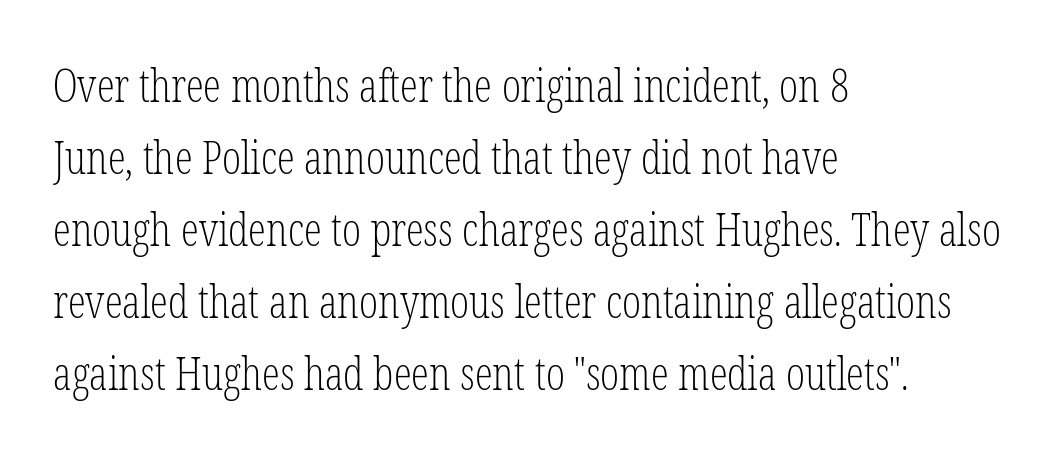
Line beginnings align vertically; line endings do not. Does the lettering tilt? It doesn't — this is upright. Vertically, the passage feels balanced, rows spaced as you'd expect. The passage shown is not underscored anywhere.
